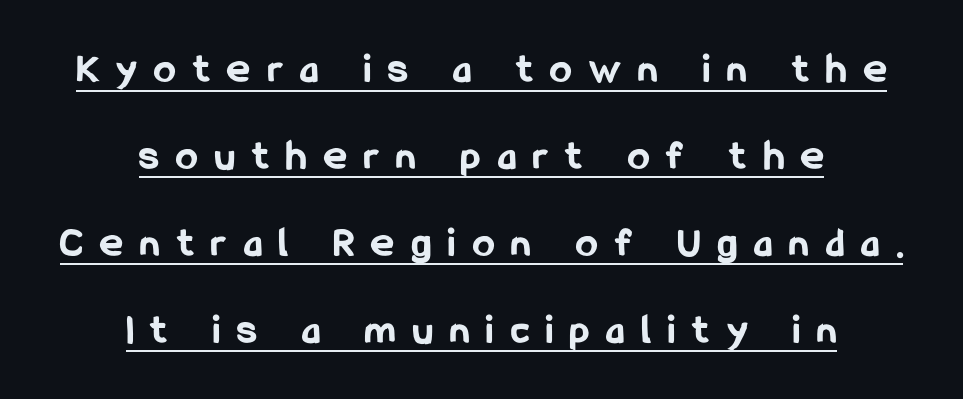
The image shows 43 px bold, condensed sans-serif type, upright; set centered, loose line spacing (2.02x), unusually wide letter spacing (+0.41 em), underlined; low stroke contrast and a medium x-height.
